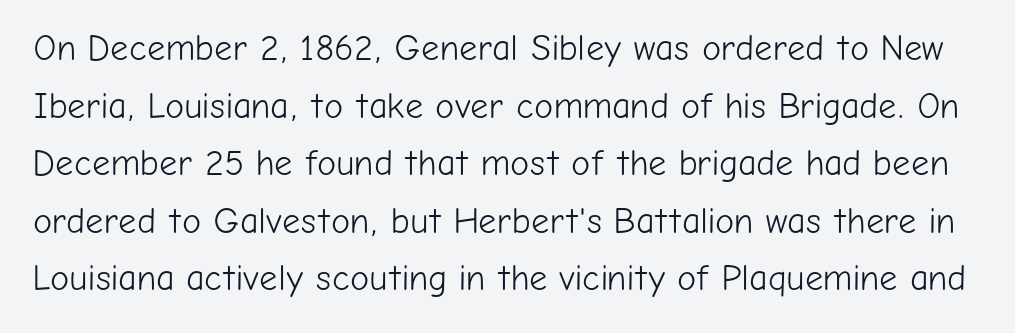
Q: Is the text bold? A: No.
Q: Is the text italic (slanted)? A: No, it is upright.
Q: Is the typeface a serif or a sans-serif typeface? A: Sans-serif.
Q: Is the text underlined? A: No.
Q: Is the spacing between letters normal or unusually wide? A: Normal.
Q: Is the spacing between lines tight, normal or loose? A: Normal.
Q: Width (condensed, normal, or wide)? A: Normal.
Q: Stroke contrast? A: Low.
Q: x-height? A: Medium.
Q: Monospaced? A: No.
